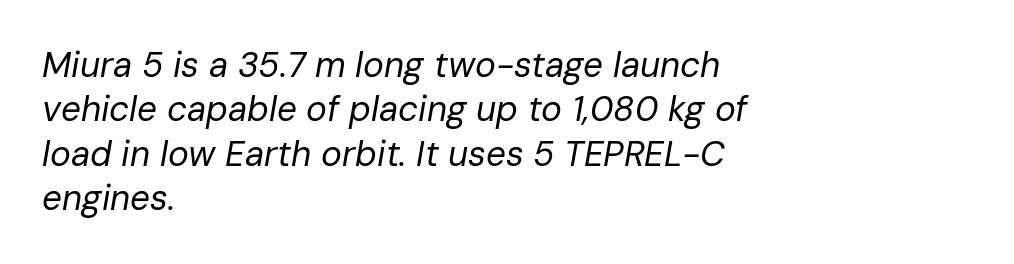
Q: Is the text bold? A: No.
Q: Is the text italic (slanted)? A: Yes, it leans right by about 10 degrees.
Q: Is the text underlined? A: No.
Q: How is the paragraph aligned? A: Left-aligned.
Q: Is the spacing between letters normal or unusually wide? A: Normal.
Q: Is the spacing between lines tight, normal or loose? A: Normal.
Q: Width (condensed, normal, or wide)? A: Normal.
Q: Stroke contrast? A: Low.
Q: x-height? A: Medium.
Q: Monospaced? A: No.
